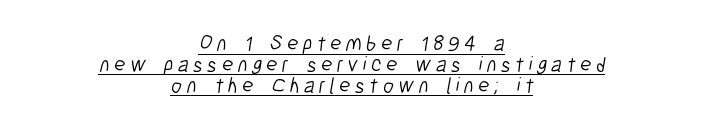
The image shows 21 px text type; set centered, tight line spacing (0.99x), unusually wide letter spacing (+0.21 em), underlined.
